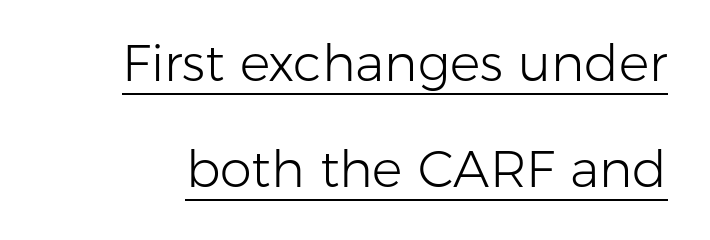
The rendering uses a large line-height, opening up the rows. Ordinary non-slanted type is in use. Here the designer chose a conventional face with non-uniform glyph widths. Decoration check: the copy is underlined.
